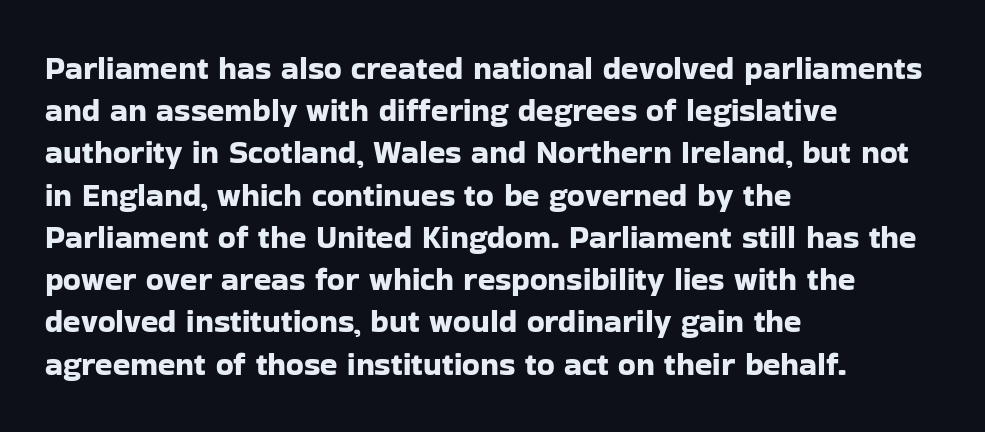
Q: Is the text italic (slanted)? A: No, it is upright.
Q: Is the typeface a serif or a sans-serif typeface? A: Sans-serif.
Q: Is the text underlined? A: No.
Q: How is the paragraph aligned? A: Left-aligned.
Q: Is the spacing between letters normal or unusually wide? A: Normal.
Q: Is the spacing between lines tight, normal or loose? A: Normal.
Q: Width (condensed, normal, or wide)? A: Normal.
Q: Stroke contrast? A: Low.
Q: x-height? A: Medium.
Q: Monospaced? A: No.
